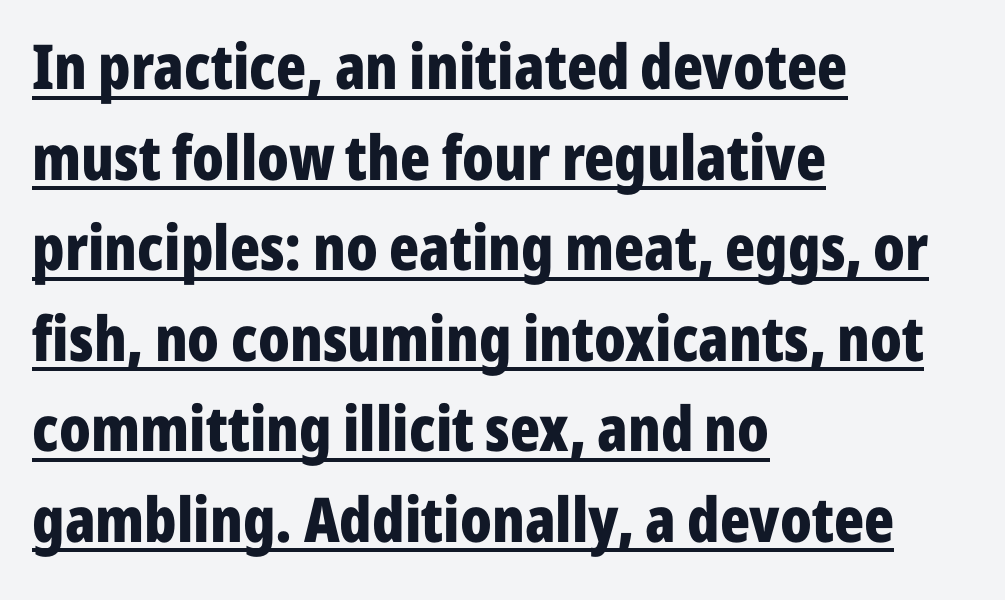
The image shows 62 px bold, condensed sans-serif type, upright; set left-aligned, normal line spacing (1.46x), normal letter spacing, underlined; low stroke contrast and a medium x-height.
